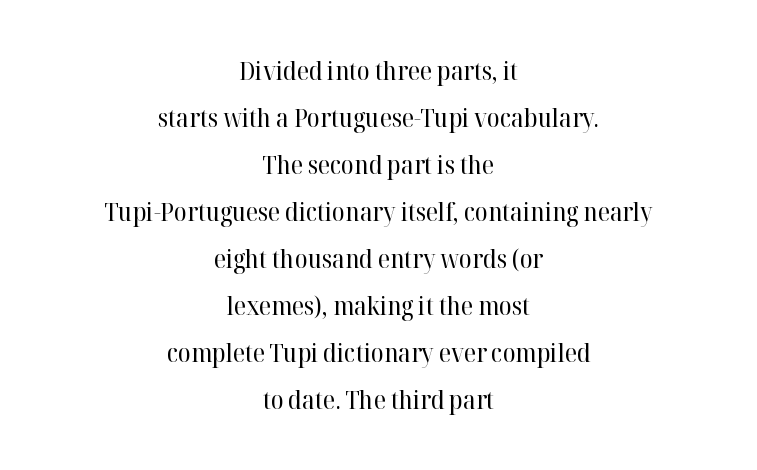
The face looks like a standard text weight, possibly lighter. A student would call this center alignment; a typographer would say set centered. The space directly below the letters is spotless. Each word holds together tightly as a unit, with standard inter-letter gaps. Upright lettering throughout.
